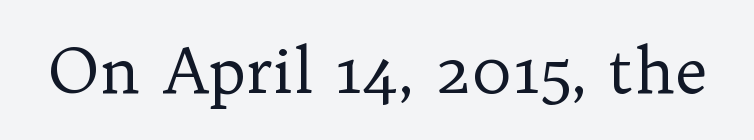
The image shows 63 px regular-weight serif type, upright; set normal letter spacing, not underlined; low stroke contrast and a medium x-height.
